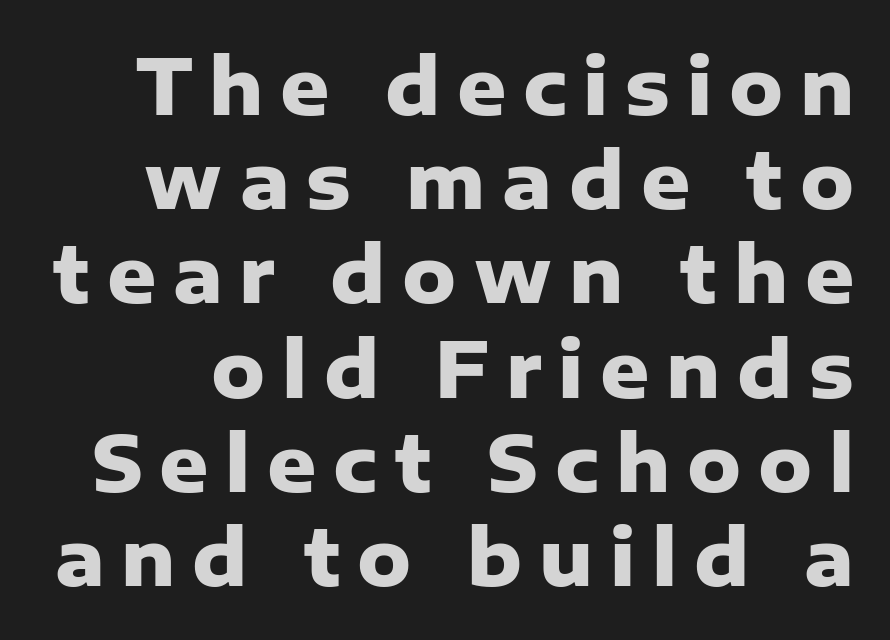
The passage shown has open, widely tracked lettering throughout. The glyphs in this specimen are sans serif. No italicization has been applied; the sample stays upright. Letters rest on an invisible, unmarked baseline.
